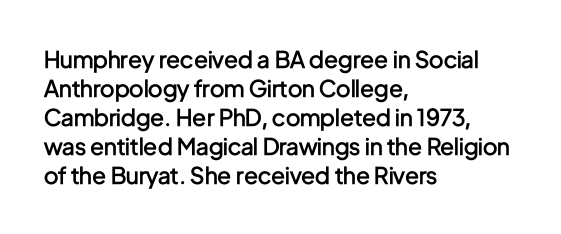
These lines keep a tight, regular rhythm from letter to letter. Horizontally, the lines are justified to the leading edge only. Normally led — the rows are evenly, conventionally spaced. The axis of the letterforms is exactly vertical. Bold? Not quite — semibold, heavier than regular but stopping short.
